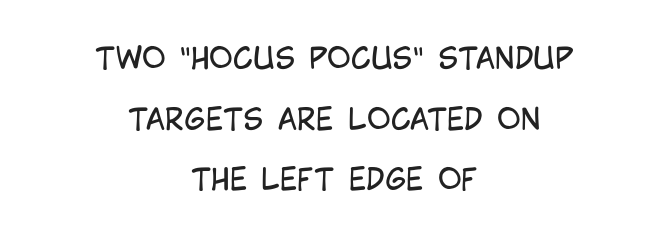
{"serif": "no", "italic": "no", "bold": "no", "weight": "regular", "width": "condensed", "stroke_contrast": "low", "x_height": "large", "monospaced": "no", "underline": "no", "align": "center", "line_spacing": "loose", "line_spacing_ratio": 2.09, "letter_spacing": "normal", "letter_spacing_em": 0.0, "glyph_px": 29}
